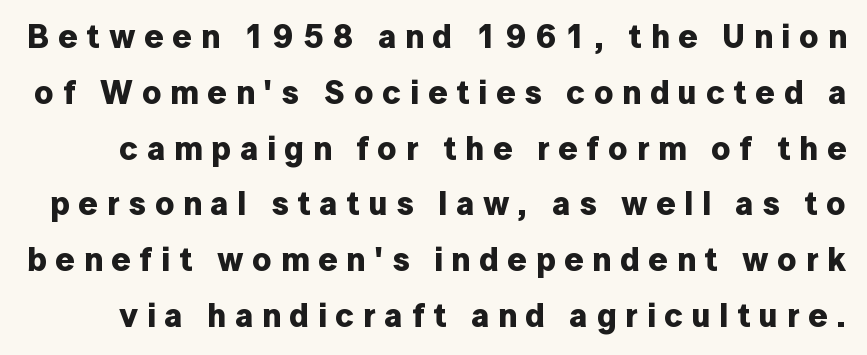
Nobody drew a line under any word here. A typesetter would call this heavily tracked-out type. Classification — sans serif. Tall strokes in this sample are plumb rather than angled.
